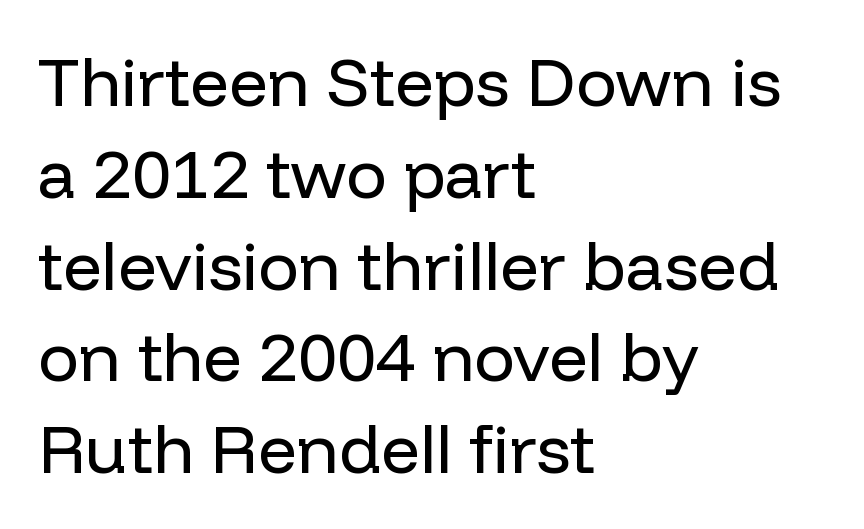
Q: Is the text bold? A: No.
Q: Is the text italic (slanted)? A: No, it is upright.
Q: Is the typeface a serif or a sans-serif typeface? A: Sans-serif.
Q: Is the text underlined? A: No.
Q: How is the paragraph aligned? A: Left-aligned.
Q: Is the spacing between letters normal or unusually wide? A: Normal.
Q: Is the spacing between lines tight, normal or loose? A: Normal.
Q: Width (condensed, normal, or wide)? A: Normal.
Q: Stroke contrast? A: Low.
Q: x-height? A: Medium.
Q: Monospaced? A: No.
